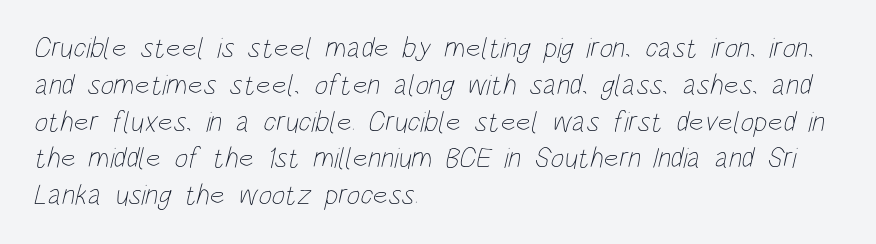
{"bold": "no", "weight": "thin", "width": "condensed", "stroke_contrast": "low", "x_height": "large", "monospaced": "no", "underline": "no", "align": "left", "line_spacing": "normal", "line_spacing_ratio": 1.27, "letter_spacing": "normal", "letter_spacing_em": 0.0, "glyph_px": 29}
